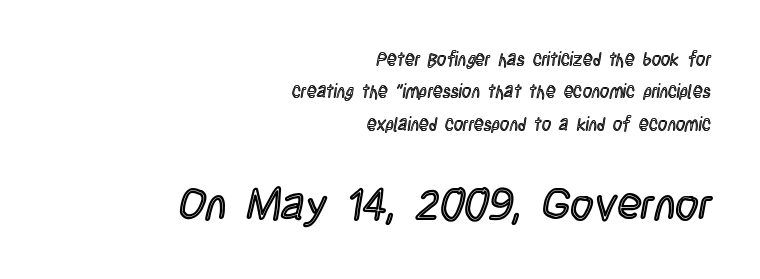
Between one letter and the next there's only the usual sliver of space. Do the characters align in a grid? No, the font is proportional. The second block has been scaled up relative to the first.
